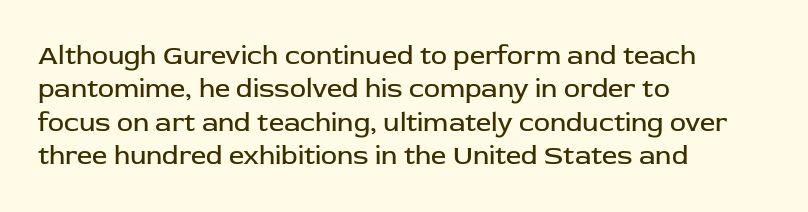
No letter is thick-stroked: the sample isn't bold. This rendering leaves character spacing at its baseline value. A bare baseline throughout the passage. Line beginnings align vertically; line endings do not. This sample uses an upright cut, with every glyph sitting square on the baseline.
